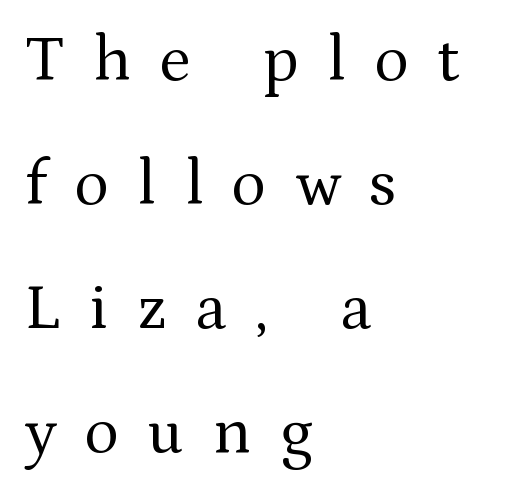
A typesetter would call this proportional, since set widths differ per character. This sample uses expanded letter spacing, leaving extra air between glyphs. Lines of text with bare space underneath. These lines were composed using upright roman letters. In CSS terms this would be text-align: left.
